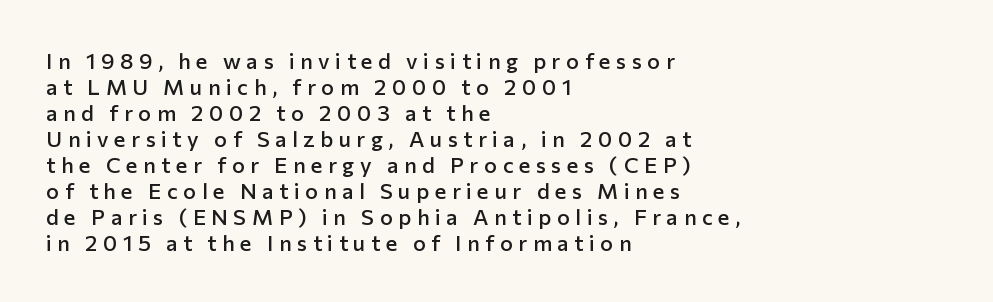
A fair bit of extra ink — the face is semibold, not bold. Each row of text sits above clean, open space. Left-aligned paragraph, ragged on the right. The tracking jumps out immediately: characters are airy and widely separated.
